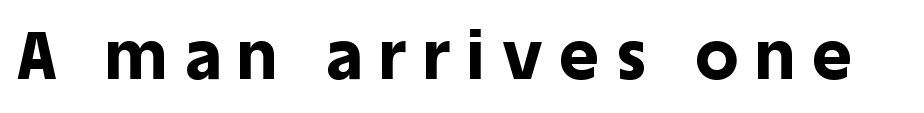
The image shows 67 px bold sans-serif type, upright; set unusually wide letter spacing (+0.27 em), not underlined; a large x-height.
